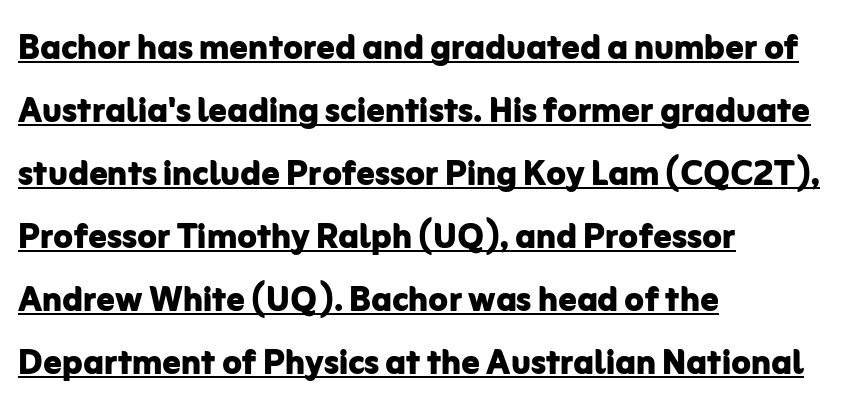
{"serif": "no", "italic": "no", "bold": "yes", "weight": "bold", "width": "normal", "stroke_contrast": "low", "x_height": "medium", "monospaced": "no", "underline": "yes", "align": "left", "line_spacing": "normal", "line_spacing_ratio": 1.4, "letter_spacing": "normal", "letter_spacing_em": 0.0, "glyph_px": 45}
